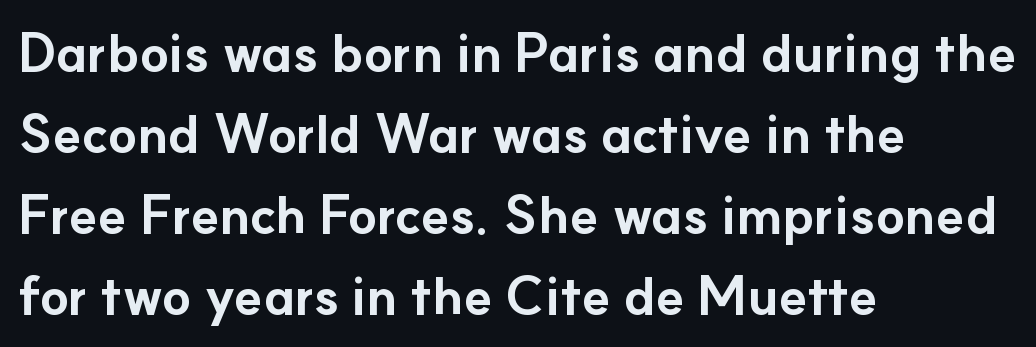
The image shows 53 px bold sans-serif type, upright; set left-aligned, normal line spacing (1.53x), normal letter spacing, not underlined; low stroke contrast and a small x-height.
